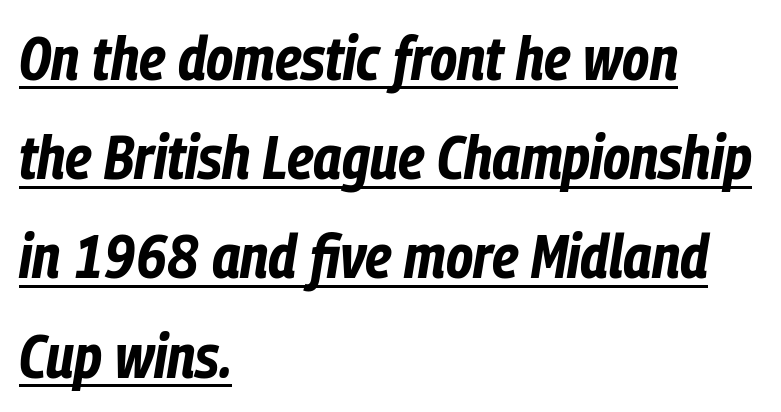
Q: Is the text bold? A: Yes.
Q: Is the text italic (slanted)? A: Yes, it leans right by about 9 degrees.
Q: Is the text underlined? A: Yes.
Q: How is the paragraph aligned? A: Left-aligned.
Q: Is the spacing between letters normal or unusually wide? A: Normal.
Q: Is the spacing between lines tight, normal or loose? A: Normal.
Q: Width (condensed, normal, or wide)? A: Condensed.
Q: Stroke contrast? A: Low.
Q: x-height? A: Medium.
Q: Monospaced? A: No.
